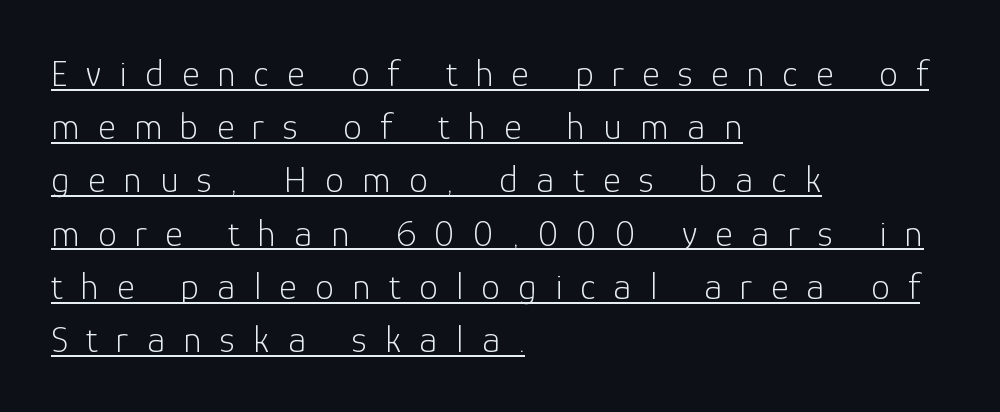
Q: Is the text bold? A: No.
Q: Is the text italic (slanted)? A: No, it is upright.
Q: Is the typeface a serif or a sans-serif typeface? A: Sans-serif.
Q: Is the text underlined? A: Yes.
Q: How is the paragraph aligned? A: Left-aligned.
Q: Is the spacing between letters normal or unusually wide? A: Unusually wide.
Q: Is the spacing between lines tight, normal or loose? A: Normal.
Q: Width (condensed, normal, or wide)? A: Normal.
Q: Stroke contrast? A: Low.
Q: x-height? A: Medium.
Q: Monospaced? A: No.
